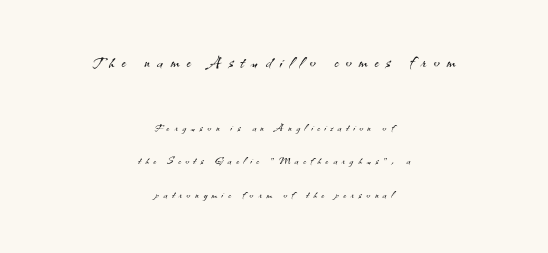
{"bold": "no", "underline": "no", "align": "center", "line_spacing": "loose", "line_spacing_ratio": 2.38, "letter_spacing": "wide", "letter_spacing_em": 0.34, "larger_block": "first", "size_ratio": 1.57, "glyph_px": 22}
